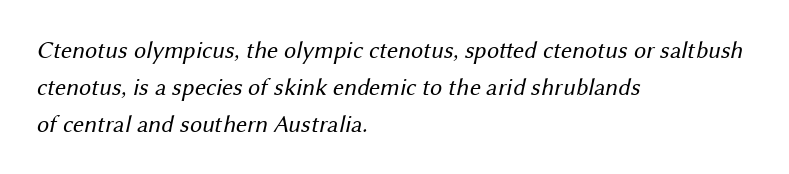
Q: Is the text bold? A: No.
Q: Is the text underlined? A: No.
Q: How is the paragraph aligned? A: Left-aligned.
Q: Is the spacing between letters normal or unusually wide? A: Normal.
Q: Is the spacing between lines tight, normal or loose? A: Normal.
